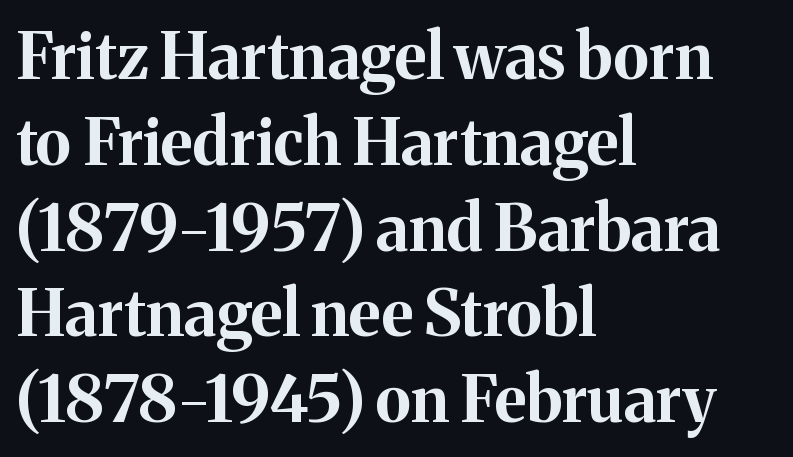
{"serif": "yes", "italic": "no", "bold": "yes", "weight": "bold", "width": "normal", "stroke_contrast": "medium", "x_height": "medium", "monospaced": "no", "underline": "no", "align": "left", "line_spacing": "normal", "line_spacing_ratio": 1.34, "letter_spacing": "normal", "letter_spacing_em": 0.0, "glyph_px": 64}
